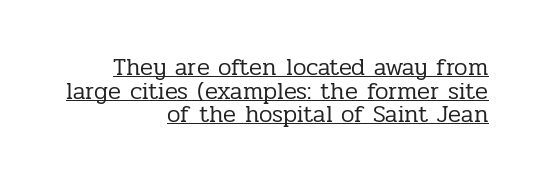
{"italic": "no", "bold": "no", "underline": "yes", "align": "right", "line_spacing": "tight", "line_spacing_ratio": 0.98, "letter_spacing": "normal", "letter_spacing_em": 0.0, "glyph_px": 24}
